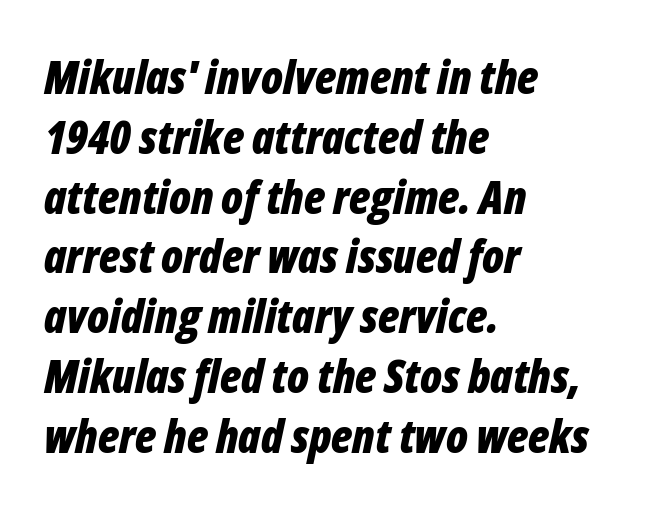
The image shows 46 px bold, condensed type, italic (leaning right); set left-aligned, normal line spacing (1.3x), normal letter spacing, not underlined; low stroke contrast and a medium x-height.
